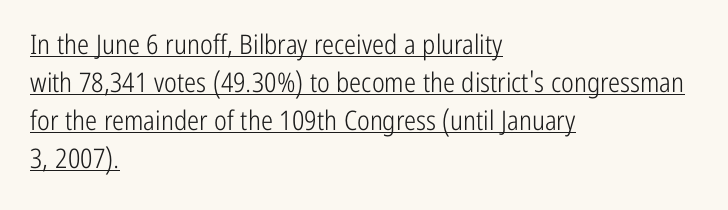
If you drew a ruler down the left edge, every line would touch it. A typesetter would call this zero additional tracking. The passage shown is not bold in any degree. Caption: lettering with a line underneath. Does the leading feel generous? No, just average. Do the letters lean? They stand straight.
